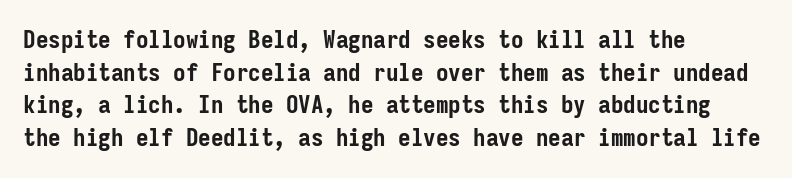
Q: Is the text bold? A: Yes.
Q: Is the text italic (slanted)? A: No, it is upright.
Q: Is the text underlined? A: No.
Q: How is the paragraph aligned? A: Left-aligned.
Q: Is the spacing between letters normal or unusually wide? A: Normal.
Q: Is the spacing between lines tight, normal or loose? A: Normal.
